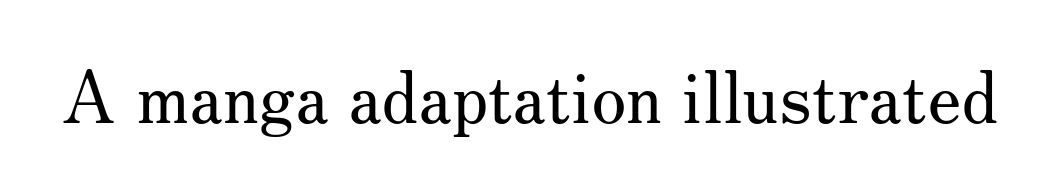
The image shows 71 px regular-weight serif type, upright; set normal letter spacing, not underlined; medium stroke contrast and a small x-height.
